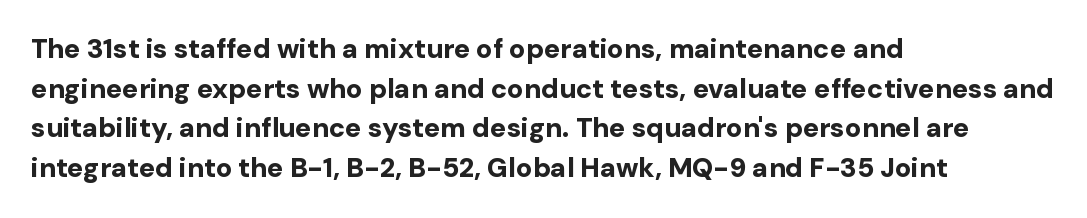
{"italic": "no", "bold": "yes", "underline": "no", "align": "left", "line_spacing": "normal", "line_spacing_ratio": 1.47, "letter_spacing": "normal", "letter_spacing_em": 0.0, "glyph_px": 27}
